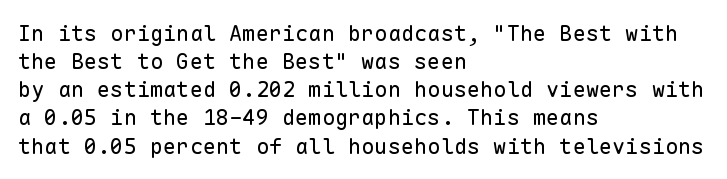
{"italic": "no", "bold": "no", "underline": "no", "align": "left", "line_spacing": "normal", "line_spacing_ratio": 1.28, "letter_spacing": "normal", "letter_spacing_em": 0.0, "glyph_px": 22}
